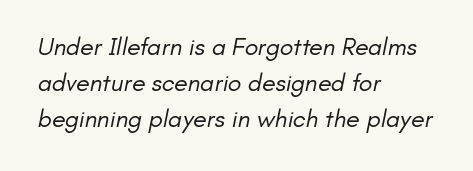
Q: Is the text bold? A: No.
Q: Is the text underlined? A: No.
Q: How is the paragraph aligned? A: Left-aligned.
Q: Is the spacing between letters normal or unusually wide? A: Normal.
Q: Is the spacing between lines tight, normal or loose? A: Normal.
